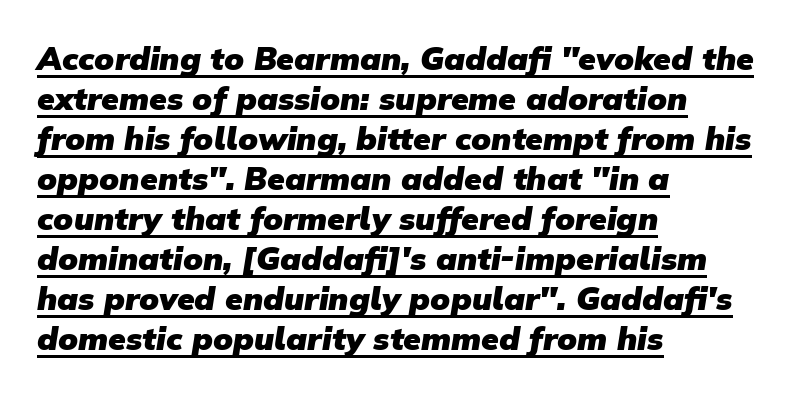
The image shows 32 px heavy sans-serif type; set left-aligned, normal line spacing (1.25x), normal letter spacing, underlined; low stroke contrast and a medium x-height.
